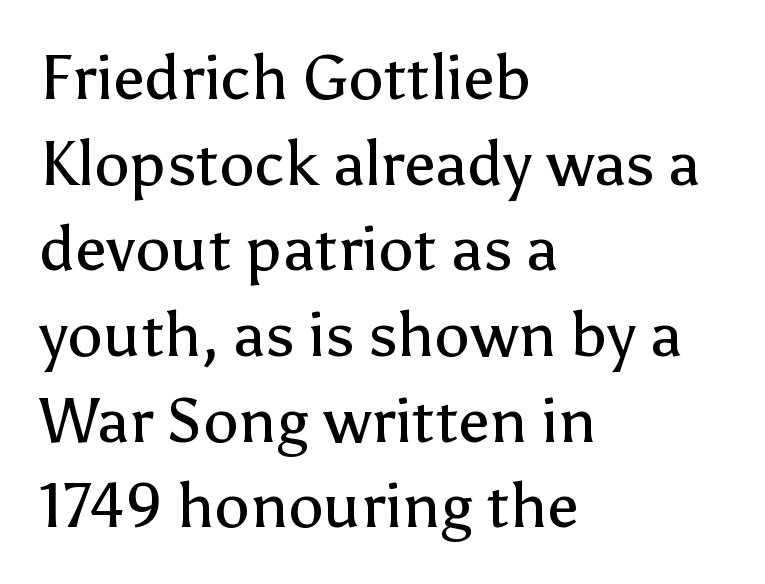
Q: Is the text bold? A: No.
Q: Is the text italic (slanted)? A: No, it is upright.
Q: Is the typeface a serif or a sans-serif typeface? A: Sans-serif.
Q: Is the text underlined? A: No.
Q: How is the paragraph aligned? A: Left-aligned.
Q: Is the spacing between letters normal or unusually wide? A: Normal.
Q: Is the spacing between lines tight, normal or loose? A: Normal.
Q: Width (condensed, normal, or wide)? A: Normal.
Q: Stroke contrast? A: Low.
Q: x-height? A: Medium.
Q: Monospaced? A: No.
